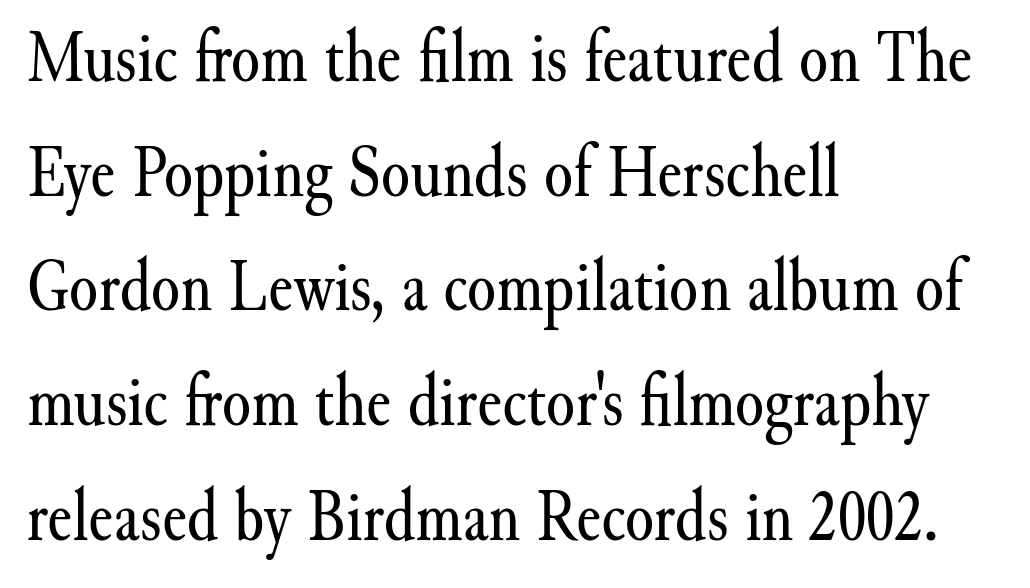
Q: Is the text bold? A: No.
Q: Is the text italic (slanted)? A: No, it is upright.
Q: Is the typeface a serif or a sans-serif typeface? A: Serif.
Q: Is the text underlined? A: No.
Q: How is the paragraph aligned? A: Left-aligned.
Q: Is the spacing between letters normal or unusually wide? A: Normal.
Q: Is the spacing between lines tight, normal or loose? A: Normal.
Q: Width (condensed, normal, or wide)? A: Normal.
Q: Stroke contrast? A: Medium.
Q: x-height? A: Small.
Q: Monospaced? A: No.
